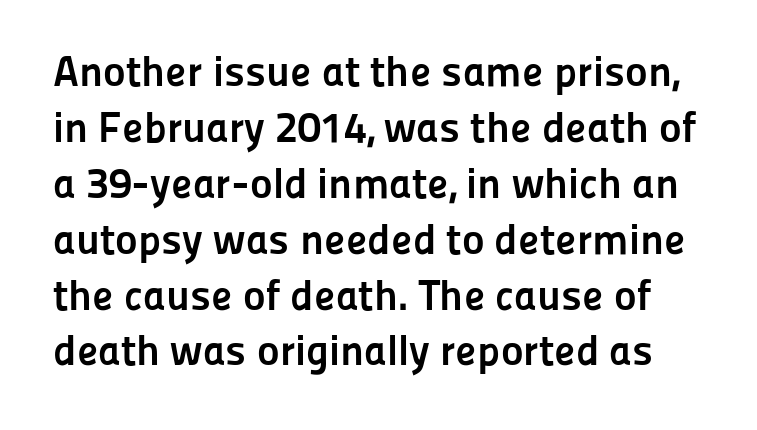
{"serif": "no", "italic": "no", "bold": "yes", "weight": "semibold", "width": "normal", "stroke_contrast": "low", "x_height": "medium", "monospaced": "no", "underline": "no", "line_spacing": "normal", "line_spacing_ratio": 1.3, "letter_spacing": "normal", "letter_spacing_em": 0.0, "glyph_px": 43}
